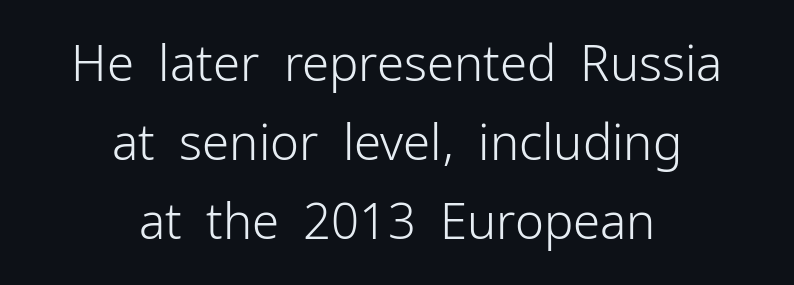
{"serif": "no", "italic": "no", "bold": "no", "weight": "light", "width": "normal", "stroke_contrast": "low", "x_height": "medium", "monospaced": "no", "underline": "no", "align": "center", "line_spacing": "normal", "line_spacing_ratio": 1.61, "letter_spacing": "normal", "letter_spacing_em": 0.0, "glyph_px": 49}
